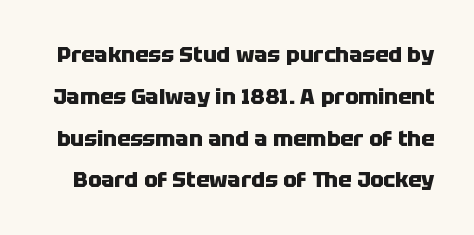
The image shows 22 px bold type, upright; set loose line spacing (1.9x), normal letter spacing, not underlined.
